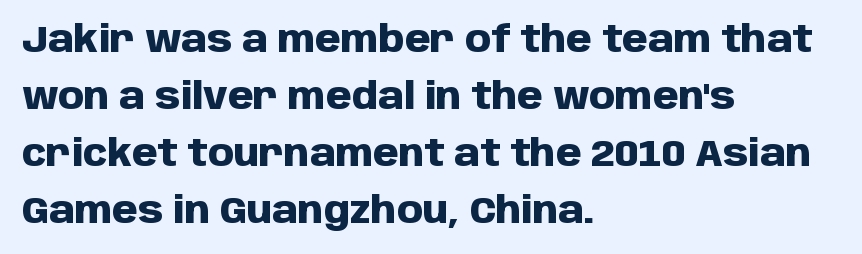
{"serif": "no", "italic": "no", "bold": "yes", "weight": "heavy", "width": "normal", "stroke_contrast": "low", "x_height": "large", "monospaced": "no", "underline": "no", "align": "left", "line_spacing": "normal", "line_spacing_ratio": 1.54, "letter_spacing": "normal", "letter_spacing_em": 0.0, "glyph_px": 37}
